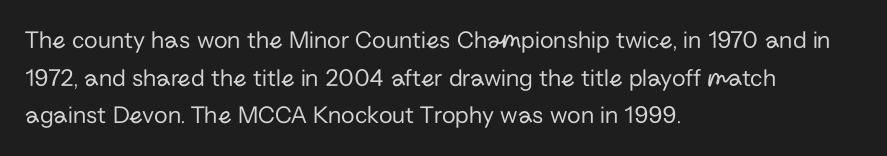
Q: Is the text bold? A: No.
Q: Is the text italic (slanted)? A: No, it is upright.
Q: Is the text underlined? A: No.
Q: How is the paragraph aligned? A: Left-aligned.
Q: Is the spacing between letters normal or unusually wide? A: Normal.
Q: Is the spacing between lines tight, normal or loose? A: Normal.
